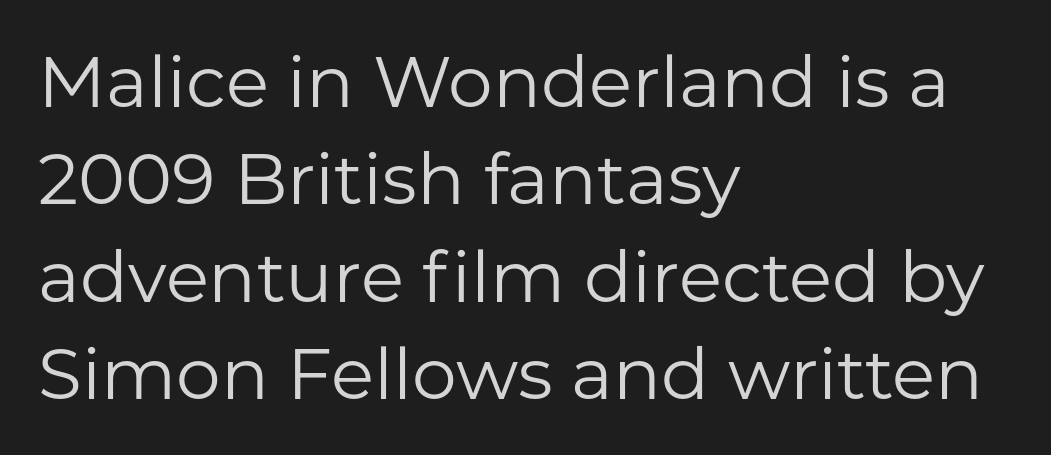
Q: Is the text bold? A: No.
Q: Is the text italic (slanted)? A: No, it is upright.
Q: Is the typeface a serif or a sans-serif typeface? A: Sans-serif.
Q: Is the text underlined? A: No.
Q: How is the paragraph aligned? A: Left-aligned.
Q: Is the spacing between letters normal or unusually wide? A: Normal.
Q: Is the spacing between lines tight, normal or loose? A: Normal.
Q: Width (condensed, normal, or wide)? A: Normal.
Q: Stroke contrast? A: Low.
Q: x-height? A: Medium.
Q: Monospaced? A: No.
